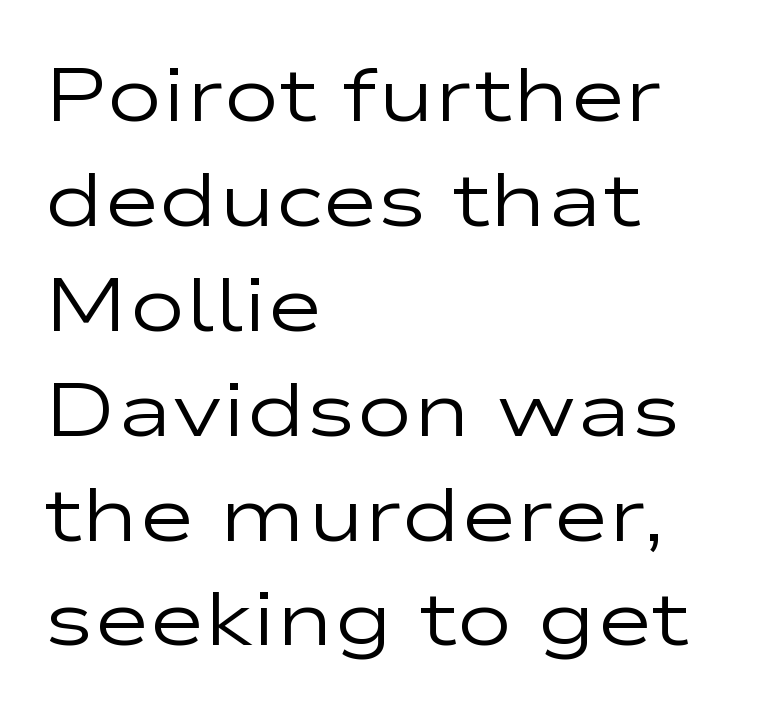
Q: Is the text bold? A: No.
Q: Is the text italic (slanted)? A: No, it is upright.
Q: Is the typeface a serif or a sans-serif typeface? A: Sans-serif.
Q: Is the text underlined? A: No.
Q: How is the paragraph aligned? A: Left-aligned.
Q: Is the spacing between letters normal or unusually wide? A: Normal.
Q: Is the spacing between lines tight, normal or loose? A: Normal.
Q: Width (condensed, normal, or wide)? A: Wide.
Q: Stroke contrast? A: Low.
Q: x-height? A: Medium.
Q: Monospaced? A: No.
